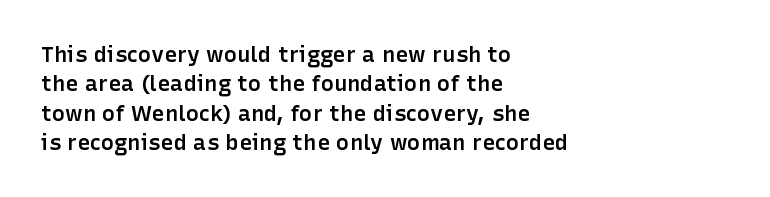
Unmarked baselines from the first word to the last. Does the copy run flush right? No — it runs flush left. Every stem runs plumb, perpendicular to the baseline. Each glyph is drawn with semibold strokes, heavier than normal yet not fully bold. The rendering keeps characters at their native spacing.
